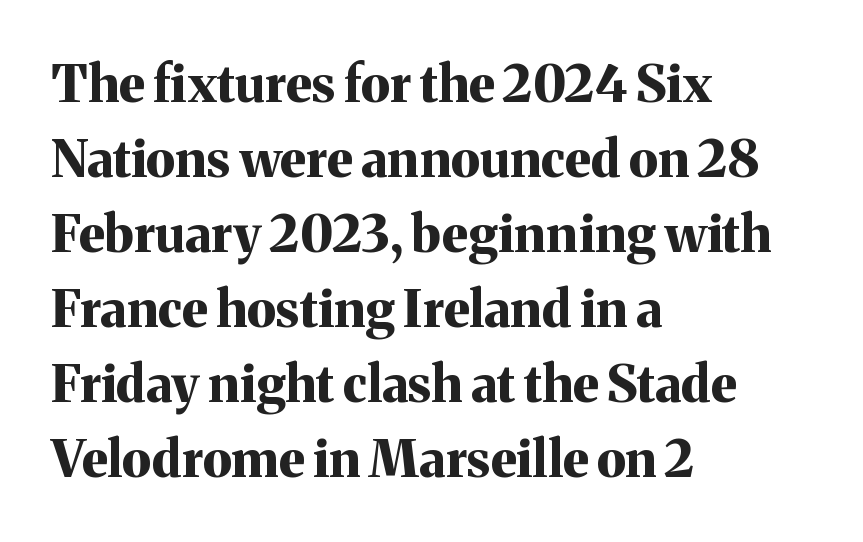
No italicization has been applied; the sample stays upright. A typesetter would call this zero additional tracking. Check the space under the baseline: it is left empty. The passage shown is typed in a proportional face where columns would drift. Reading down the column, the eye jumps a familiar distance to each next line. Layout note: lines flush left.
